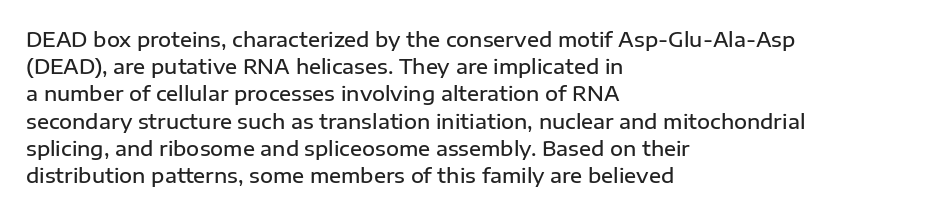
The image shows 20 px text type, upright; set left-aligned, normal line spacing (1.36x), normal letter spacing, not underlined.
